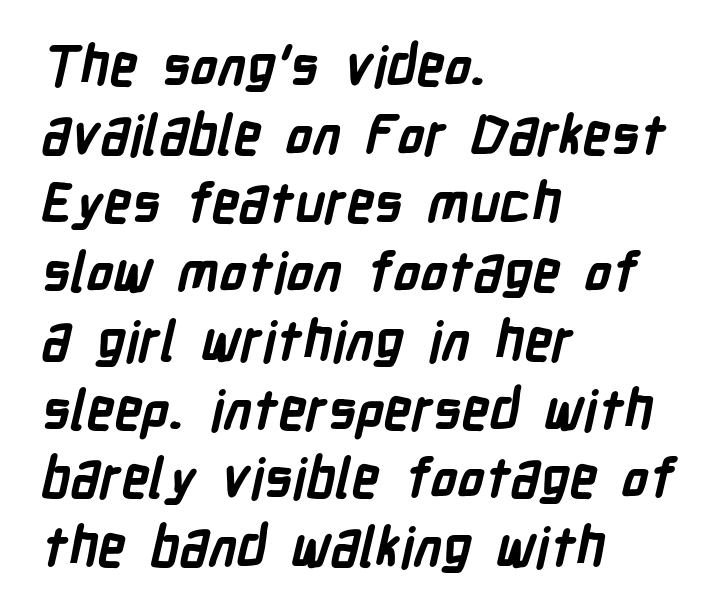
Q: Is the text bold? A: Yes.
Q: Is the typeface a serif or a sans-serif typeface? A: Sans-serif.
Q: Is the text underlined? A: No.
Q: How is the paragraph aligned? A: Left-aligned.
Q: Is the spacing between letters normal or unusually wide? A: Normal.
Q: Is the spacing between lines tight, normal or loose? A: Normal.
Q: Width (condensed, normal, or wide)? A: Condensed.
Q: Stroke contrast? A: Low.
Q: x-height? A: Medium.
Q: Monospaced? A: No.
